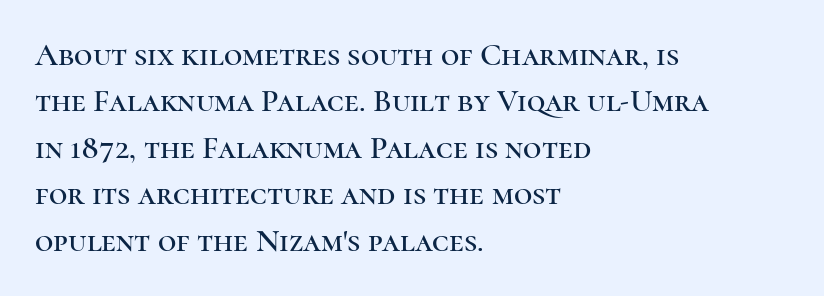
The image shows 32 px serif type, upright; set left-aligned, normal line spacing (1.45x), normal letter spacing, not underlined; high stroke contrast and a medium x-height.
